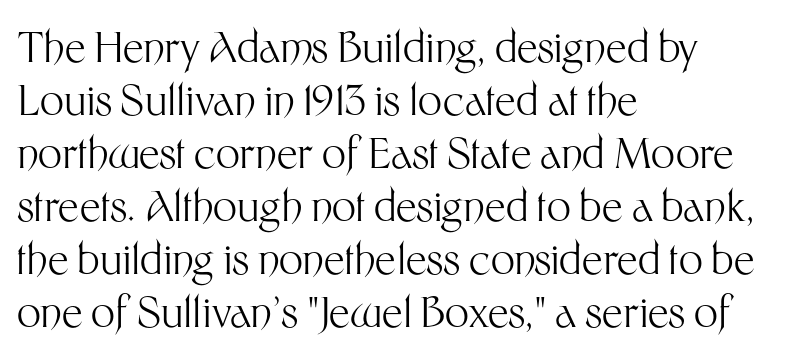
The image shows 42 px light sans-serif type, upright; set left-aligned, normal line spacing (1.26x), normal letter spacing, not underlined; medium stroke contrast and a medium x-height.
